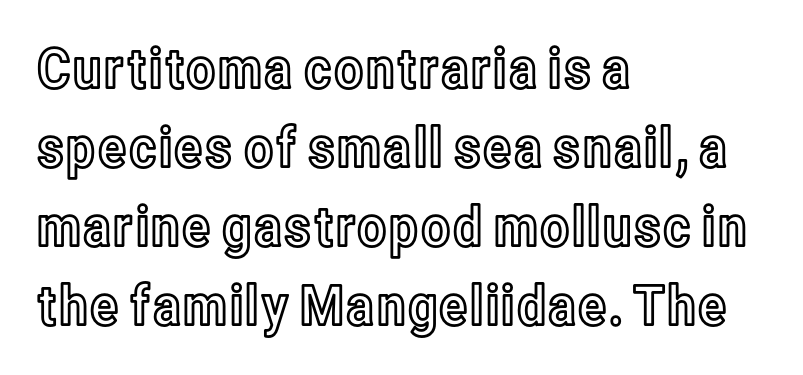
{"italic": "no", "width": "condensed", "x_height": "medium", "monospaced": "no", "underline": "no", "align": "left", "line_spacing": "normal", "line_spacing_ratio": 1.41, "letter_spacing": "normal", "letter_spacing_em": 0.0, "glyph_px": 56}
